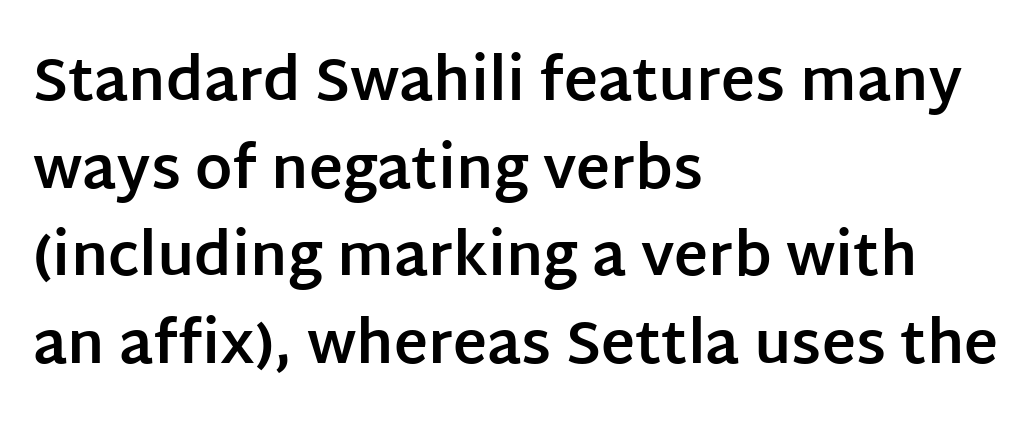
The image shows 58 px bold sans-serif type, upright; set left-aligned, normal line spacing (1.51x), normal letter spacing, not underlined; low stroke contrast and a large x-height.
